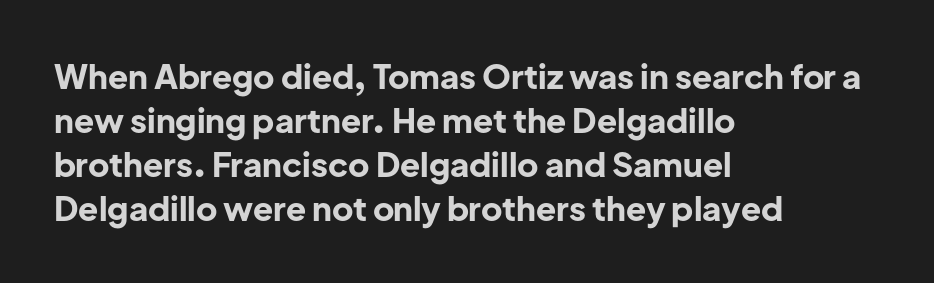
Q: Is the text bold? A: Yes.
Q: Is the text italic (slanted)? A: No, it is upright.
Q: Is the typeface a serif or a sans-serif typeface? A: Sans-serif.
Q: Is the text underlined? A: No.
Q: How is the paragraph aligned? A: Left-aligned.
Q: Is the spacing between letters normal or unusually wide? A: Normal.
Q: Is the spacing between lines tight, normal or loose? A: Normal.
Q: Width (condensed, normal, or wide)? A: Normal.
Q: Stroke contrast? A: Low.
Q: x-height? A: Medium.
Q: Monospaced? A: No.
